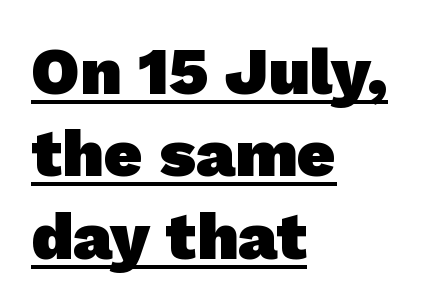
Each glyph is drawn with heavy, bold strokes. Alignment: flush left. The typesetter has applied underlining to the passage shown. Tracking here is standard; glyphs follow each other at the usual distance.
